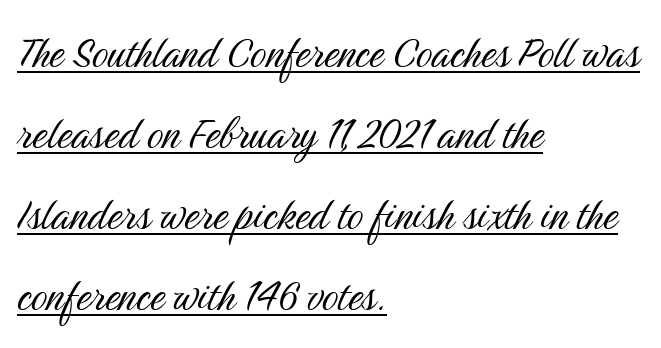
{"serif": "no", "bold": "no", "weight": "light", "width": "condensed", "stroke_contrast": "medium", "x_height": "medium", "monospaced": "no", "underline": "yes", "align": "left", "line_spacing": "normal", "line_spacing_ratio": 1.59, "letter_spacing": "normal", "letter_spacing_em": 0.0, "glyph_px": 51}
